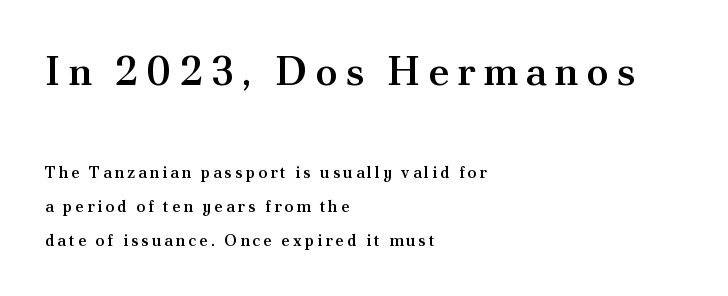
{"serif": "yes", "italic": "no", "bold": "semi", "weight": "semibold", "width": "normal", "stroke_contrast": "medium", "x_height": "small", "monospaced": "no", "underline": "no", "align": "left", "line_spacing": "loose", "line_spacing_ratio": 2.12, "larger_block": "first", "size_ratio": 2.5, "glyph_px": 40}
